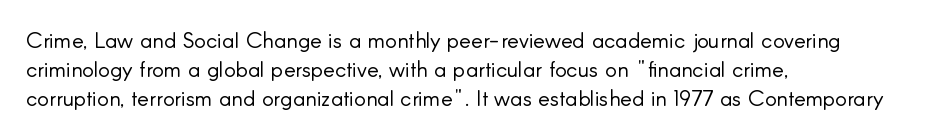
Q: Is the text bold? A: No.
Q: Is the text italic (slanted)? A: No, it is upright.
Q: Is the text underlined? A: No.
Q: How is the paragraph aligned? A: Left-aligned.
Q: Is the spacing between letters normal or unusually wide? A: Normal.
Q: Is the spacing between lines tight, normal or loose? A: Normal.
